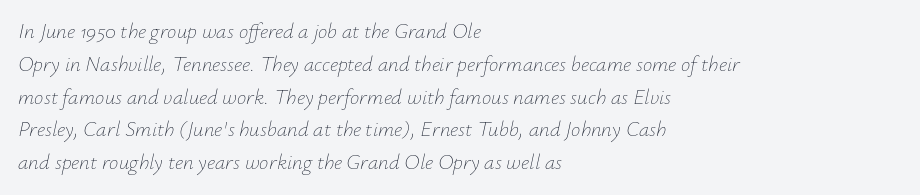
These glyphs show unthickened strokes, regular width or finer. Slant detected: the letters are inclined. Any mark beneath the type? The region is blank. Vertical spacing — default. A student would call this left alignment; a typographer would say flush left, rag right. Here the glyphs are tracked normally, forming tight word shapes.
